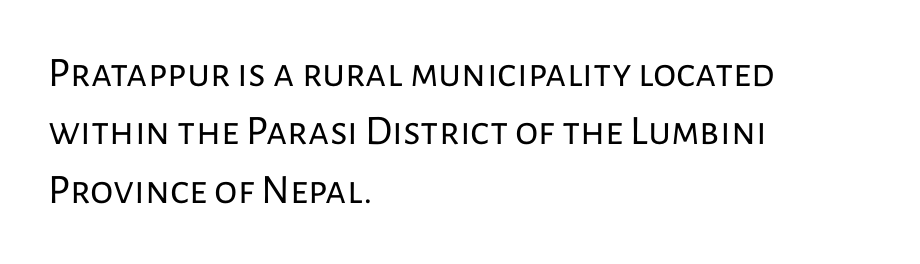
The image shows 42 px regular-weight sans-serif type, upright; set left-aligned, normal line spacing (1.39x), normal letter spacing, not underlined; low stroke contrast and a medium x-height.
